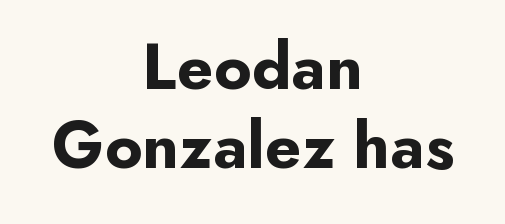
Q: Is the text bold? A: Yes.
Q: Is the text italic (slanted)? A: No, it is upright.
Q: Is the typeface a serif or a sans-serif typeface? A: Sans-serif.
Q: Is the text underlined? A: No.
Q: How is the paragraph aligned? A: Centered.
Q: Is the spacing between letters normal or unusually wide? A: Normal.
Q: Width (condensed, normal, or wide)? A: Normal.
Q: Stroke contrast? A: Low.
Q: x-height? A: Small.
Q: Monospaced? A: No.
